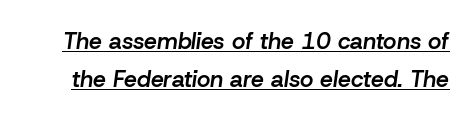
{"italic": "yes", "lean": "right", "slant_degrees": 8, "bold": "semi", "underline": "yes", "line_spacing": "normal", "line_spacing_ratio": 1.64, "letter_spacing": "normal", "letter_spacing_em": 0.0, "glyph_px": 23}
